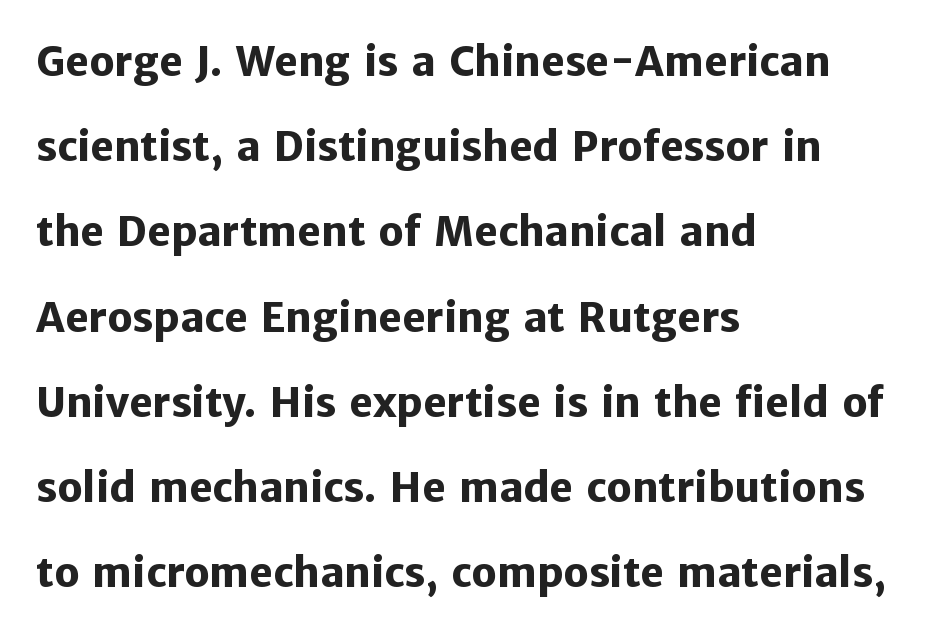
Q: Is the text bold? A: Yes.
Q: Is the text italic (slanted)? A: No, it is upright.
Q: Is the typeface a serif or a sans-serif typeface? A: Sans-serif.
Q: Is the text underlined? A: No.
Q: How is the paragraph aligned? A: Left-aligned.
Q: Is the spacing between letters normal or unusually wide? A: Normal.
Q: Is the spacing between lines tight, normal or loose? A: Loose.
Q: Width (condensed, normal, or wide)? A: Normal.
Q: Stroke contrast? A: Low.
Q: x-height? A: Medium.
Q: Monospaced? A: No.
